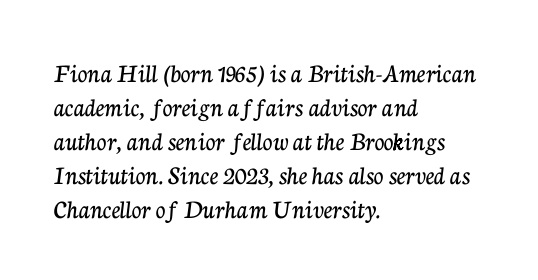
The image shows 27 px text type; set left-aligned, normal line spacing (1.26x), normal letter spacing, not underlined.
